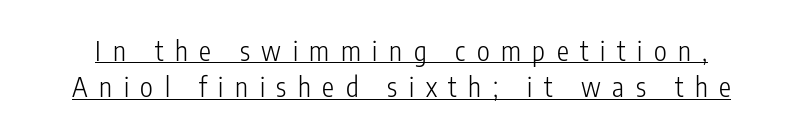
Q: Is the text bold? A: No.
Q: Is the text italic (slanted)? A: No, it is upright.
Q: Is the text underlined? A: Yes.
Q: Is the spacing between letters normal or unusually wide? A: Unusually wide.
Q: Is the spacing between lines tight, normal or loose? A: Normal.
